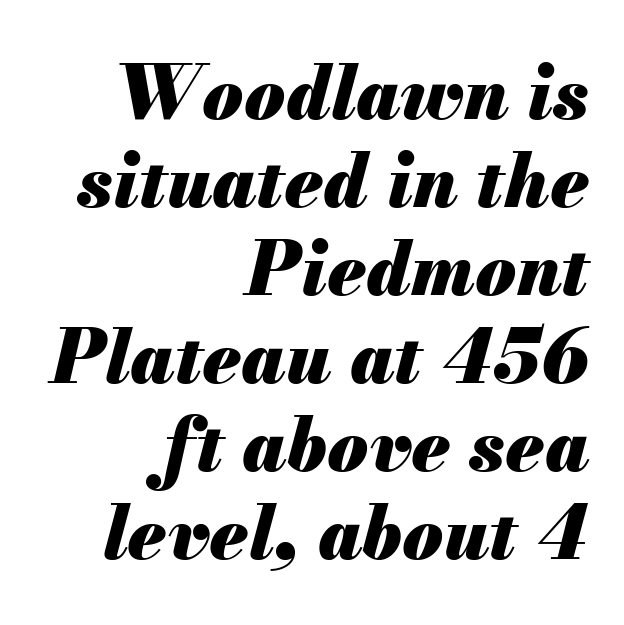
The image shows 74 px heavy type, italic (leaning right); set right-aligned, line spacing 1.19x, normal letter spacing, not underlined; medium stroke contrast and a small x-height.
